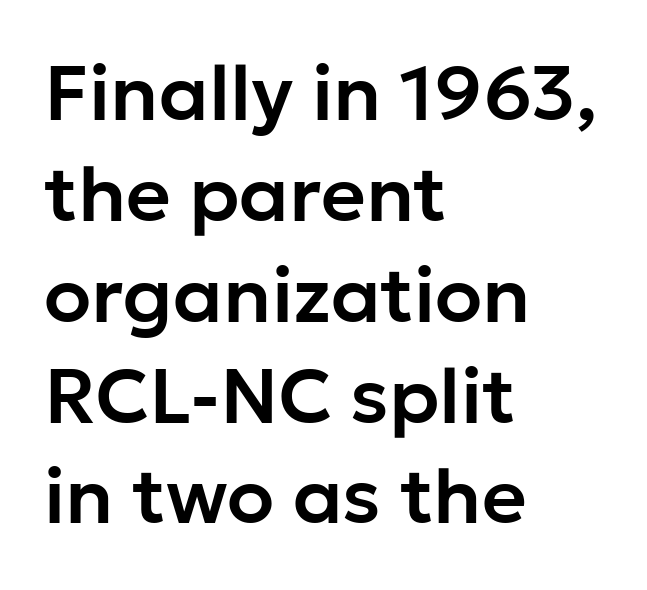
{"serif": "no", "italic": "no", "width": "normal", "stroke_contrast": "low", "x_height": "medium", "monospaced": "no", "underline": "no", "align": "left", "line_spacing": "normal", "line_spacing_ratio": 1.31, "letter_spacing": "normal", "letter_spacing_em": 0.0, "glyph_px": 77}
